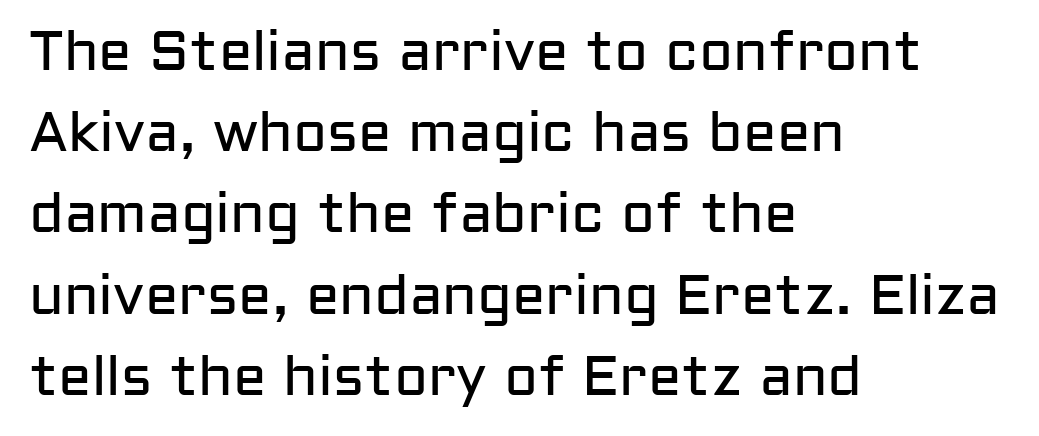
The image shows 56 px regular-weight sans-serif type, upright; set left-aligned, normal line spacing (1.45x), normal letter spacing, not underlined; low stroke contrast and a medium x-height.
